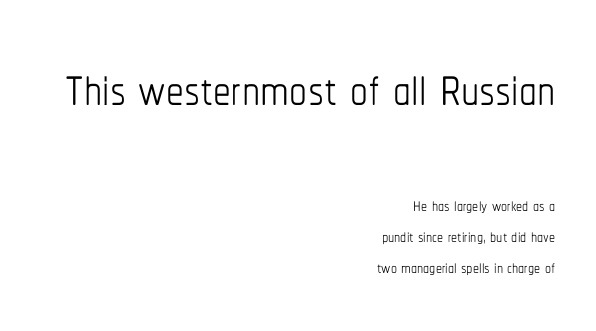
{"italic": "no", "bold": "no", "weight": "thin", "width": "condensed", "stroke_contrast": "low", "x_height": "medium", "monospaced": "no", "underline": "no", "align": "right", "line_spacing": "normal", "line_spacing_ratio": 1.29, "letter_spacing": "normal", "letter_spacing_em": 0.0, "larger_block": "first", "size_ratio": 2.96, "glyph_px": 71}
